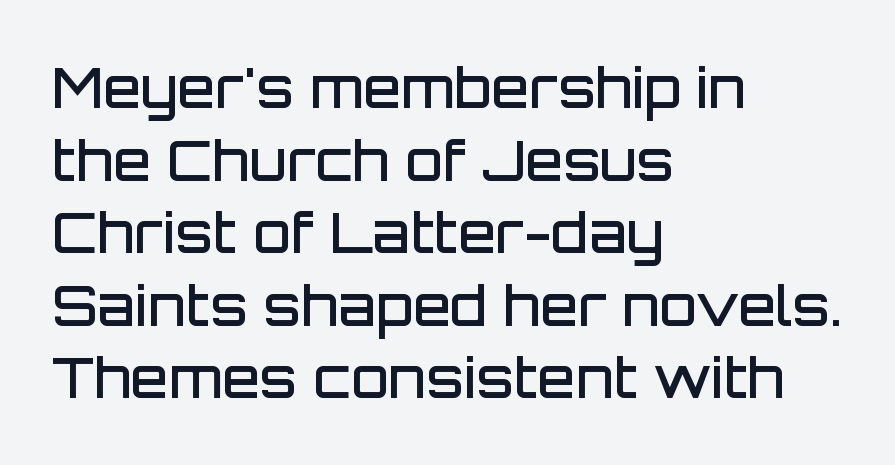
{"serif": "no", "italic": "no", "bold": "semi", "weight": "semibold", "width": "normal", "stroke_contrast": "low", "x_height": "large", "monospaced": "no", "underline": "no", "align": "left", "line_spacing": "normal", "line_spacing_ratio": 1.32, "letter_spacing": "normal", "letter_spacing_em": 0.0, "glyph_px": 55}
